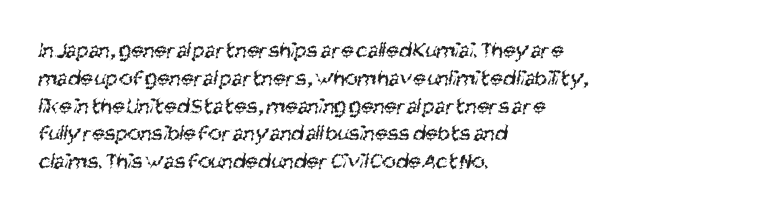
The image shows 23 px text type; set left-aligned, line spacing 1.21x, normal letter spacing, not underlined.
